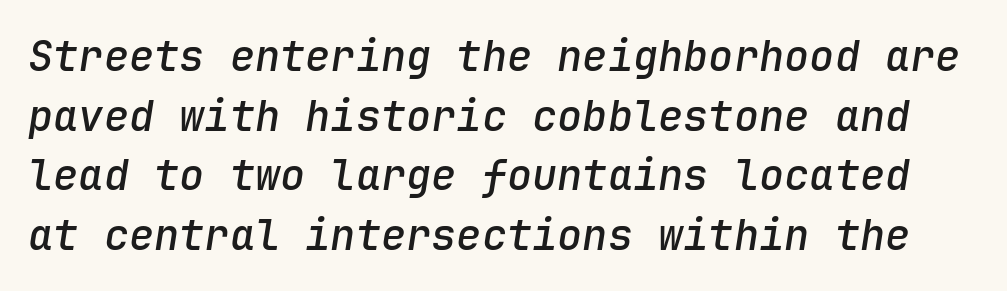
The image shows 42 px semibold type, italic (leaning right), monospaced; set normal line spacing (1.42x), normal letter spacing, not underlined; low stroke contrast and a medium x-height.
